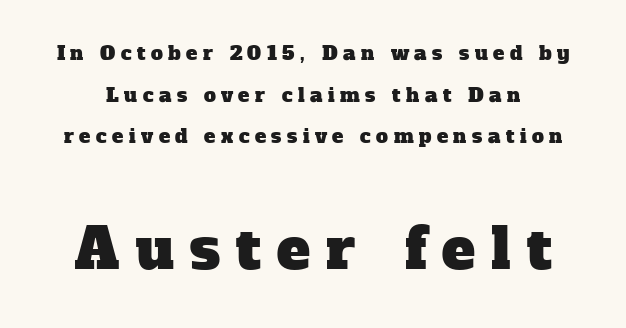
{"serif": "yes", "width": "normal", "stroke_contrast": "low", "x_height": "medium", "monospaced": "no", "underline": "no", "line_spacing": "loose", "line_spacing_ratio": 2.19, "letter_spacing": "wide", "letter_spacing_em": 0.29, "larger_block": "second", "size_ratio": 2.95, "glyph_px": 56}
